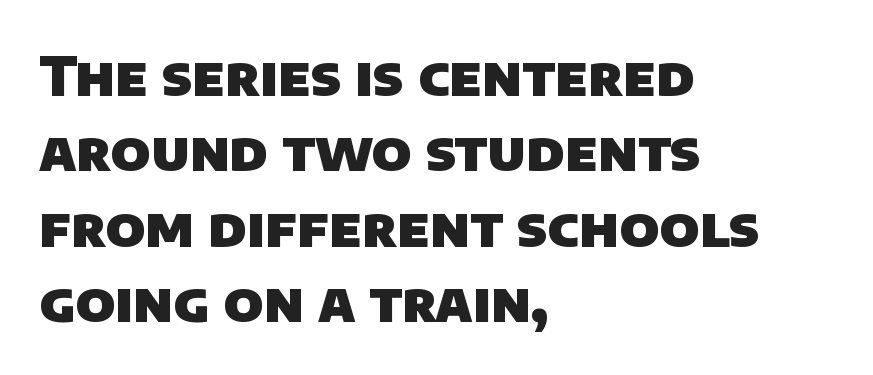
Q: Is the text bold? A: Yes.
Q: Is the typeface a serif or a sans-serif typeface? A: Sans-serif.
Q: Is the text underlined? A: No.
Q: How is the paragraph aligned? A: Left-aligned.
Q: Is the spacing between letters normal or unusually wide? A: Normal.
Q: Is the spacing between lines tight, normal or loose? A: Normal.
Q: Width (condensed, normal, or wide)? A: Normal.
Q: Stroke contrast? A: Low.
Q: x-height? A: Large.
Q: Monospaced? A: No.
